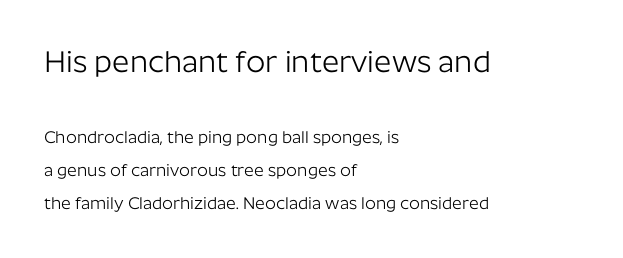
Beneath every word, the page is bare. The designer gave the opening block more size than the closing block. Each letter keeps its own natural width here, so spacing adapts to shape. Typographically, this falls in the sans-serif category. Letters have the restrained weight of plain body copy at most.
